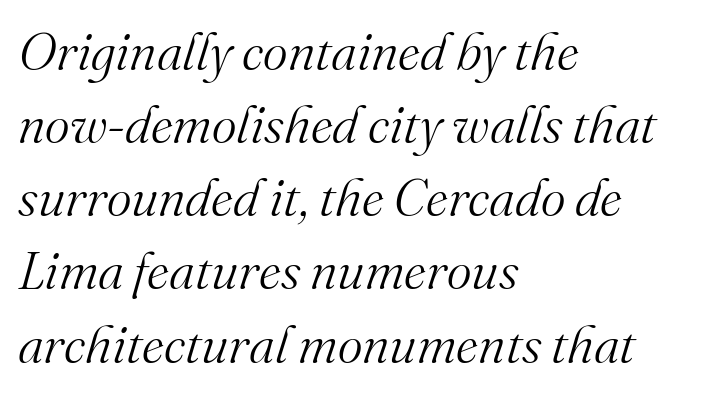
Q: Is the text bold? A: No.
Q: Is the text italic (slanted)? A: Yes, it leans right by about 16 degrees.
Q: Is the typeface a serif or a sans-serif typeface? A: Serif.
Q: Is the text underlined? A: No.
Q: How is the paragraph aligned? A: Left-aligned.
Q: Is the spacing between letters normal or unusually wide? A: Normal.
Q: Is the spacing between lines tight, normal or loose? A: Normal.
Q: Width (condensed, normal, or wide)? A: Normal.
Q: Stroke contrast? A: Medium.
Q: x-height? A: Small.
Q: Monospaced? A: No.
